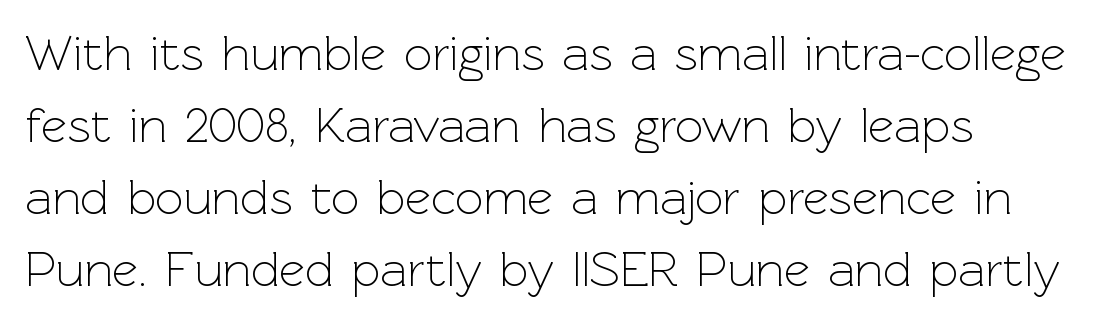
Honestly, there is no underline to notice here at all. A roman cut, with each character standing at attention. The cut favours lightness, reaching ordinary text weight at its darkest. Notice how descenders clear the ascenders below comfortably — that's standard leading. You could not count columns in this text — the font is proportionally spaced.
